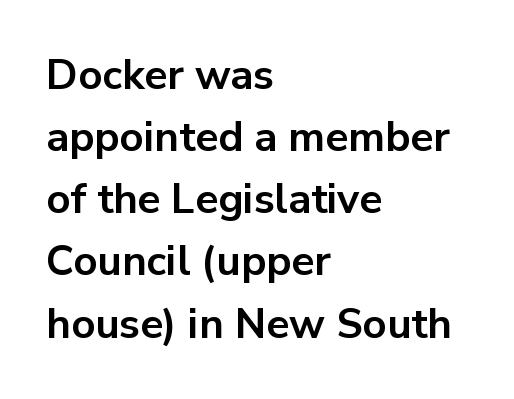
A normal amount of white space separates one row of letters from the next. Notice how the passage keeps a crisp vertical edge on the left only. Here the glyphs are tracked normally, forming tight word shapes. The face used here is a sans, in the tradition of grotesques and geometrics. What weight is shown? A full bold with thick strokes. Posture: vertical.
